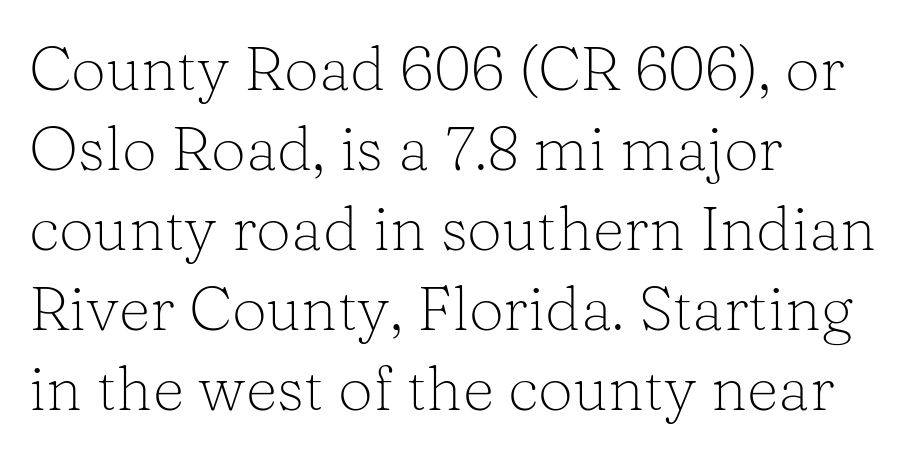
{"serif": "yes", "italic": "no", "bold": "no", "weight": "light", "width": "normal", "stroke_contrast": "low", "x_height": "medium", "monospaced": "no", "underline": "no", "align": "left", "line_spacing": "normal", "line_spacing_ratio": 1.29, "letter_spacing": "normal", "letter_spacing_em": 0.0, "glyph_px": 62}
